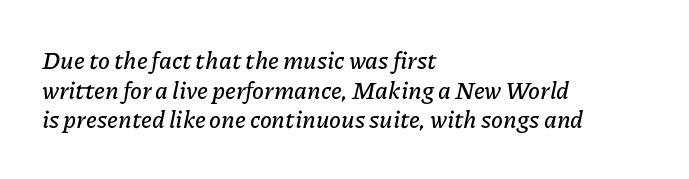
The image shows 24 px text type, italic (leaning right); set left-aligned, line spacing 1.23x, normal letter spacing, not underlined.
